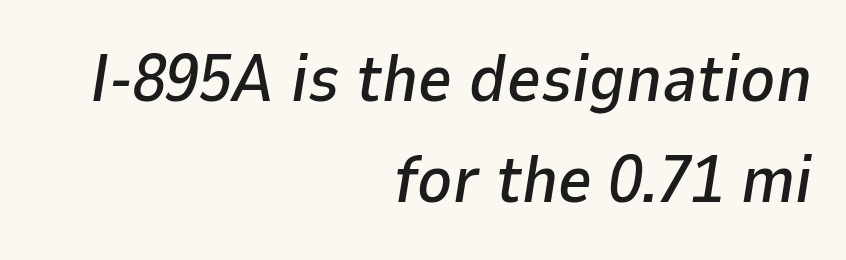
Q: Is the text italic (slanted)? A: Yes, it leans right by about 9 degrees.
Q: Is the text underlined? A: No.
Q: How is the paragraph aligned? A: Right-aligned.
Q: Is the spacing between letters normal or unusually wide? A: Normal.
Q: Is the spacing between lines tight, normal or loose? A: Normal.
Q: Width (condensed, normal, or wide)? A: Normal.
Q: Stroke contrast? A: Low.
Q: x-height? A: Medium.
Q: Monospaced? A: No.
